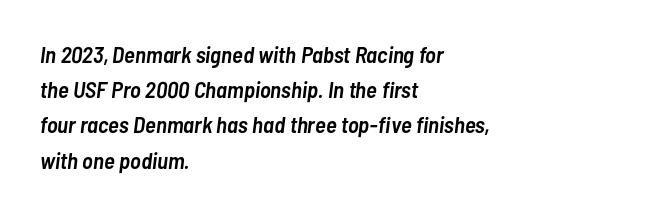
{"italic": "yes", "lean": "right", "slant_degrees": 7, "bold": "semi", "underline": "no", "align": "left", "line_spacing": "normal", "line_spacing_ratio": 1.53, "letter_spacing": "normal", "letter_spacing_em": 0.0, "glyph_px": 23}
